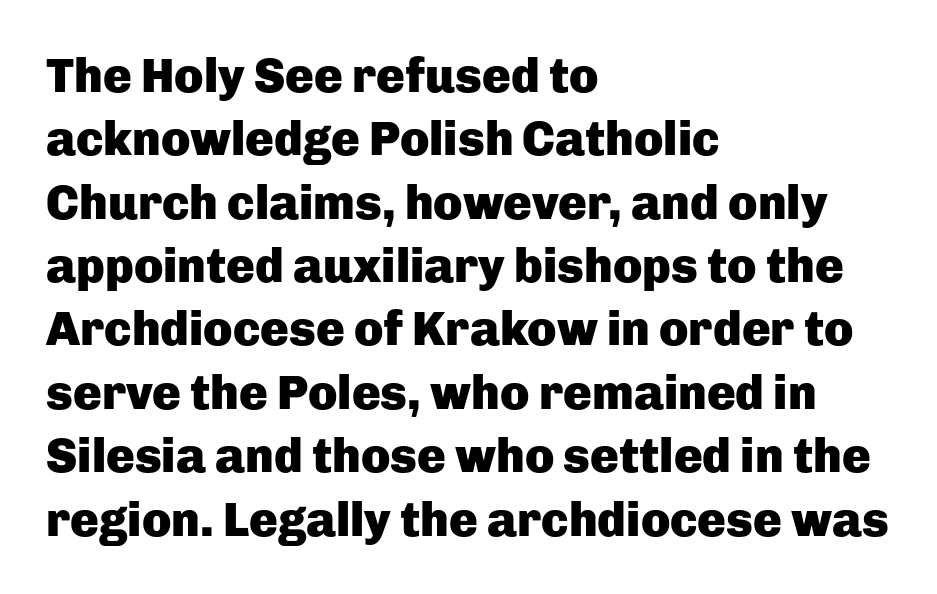
Q: Is the text bold? A: Yes.
Q: Is the text italic (slanted)? A: No, it is upright.
Q: Is the typeface a serif or a sans-serif typeface? A: Sans-serif.
Q: Is the text underlined? A: No.
Q: How is the paragraph aligned? A: Left-aligned.
Q: Is the spacing between letters normal or unusually wide? A: Normal.
Q: Is the spacing between lines tight, normal or loose? A: Normal.
Q: Width (condensed, normal, or wide)? A: Normal.
Q: Stroke contrast? A: Low.
Q: x-height? A: Medium.
Q: Monospaced? A: No.
